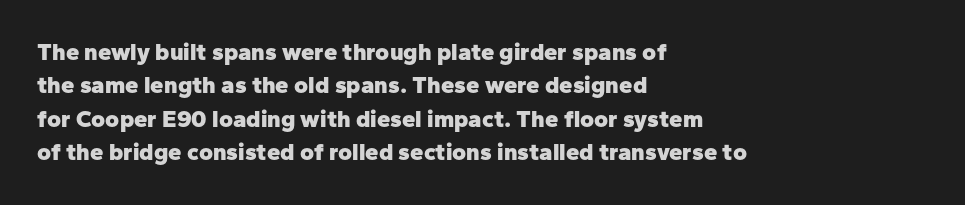
You can tell it's not italic because the verticals are truly vertical. Descender tails drop into unmarked territory. Baseline-to-baseline distance is the conventional proportion of letter height. Nobody touched the tracking dial on this one. Thick stems and heavy bowls — unmistakably bold. One-word summary of the alignment: left.
